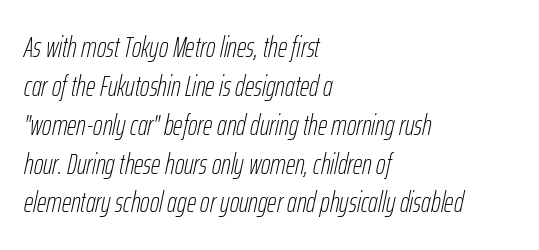
The words here are not underlined. This sample keeps an unexceptional amount of space between lines. Italic: yes, the glyphs are oblique. Does the copy run flush right? No — it runs flush left.
